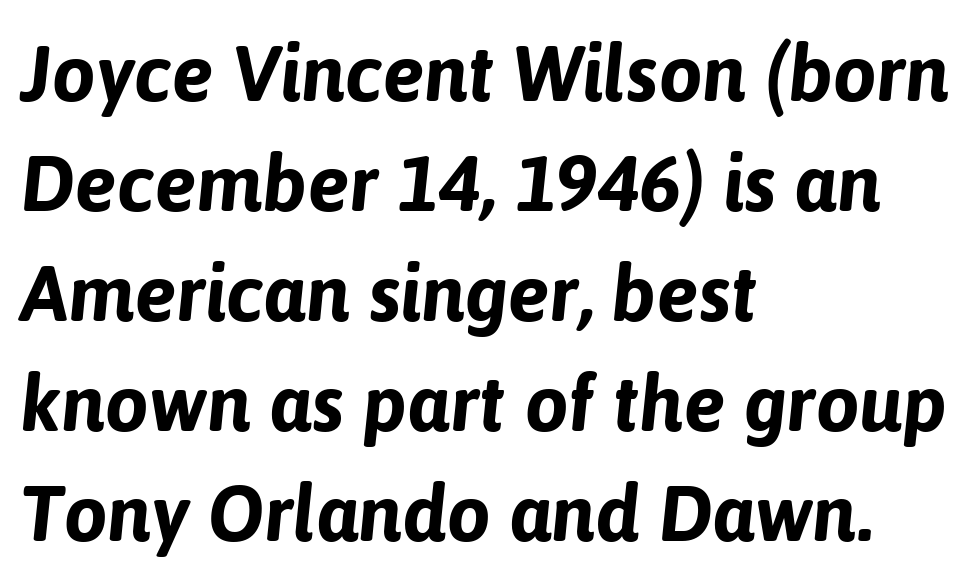
{"italic": "yes", "lean": "right", "slant_degrees": 6, "bold": "yes", "weight": "bold", "width": "normal", "stroke_contrast": "low", "x_height": "medium", "monospaced": "no", "underline": "no", "align": "left", "line_spacing": "normal", "line_spacing_ratio": 1.41, "letter_spacing": "normal", "letter_spacing_em": 0.0, "glyph_px": 78}
